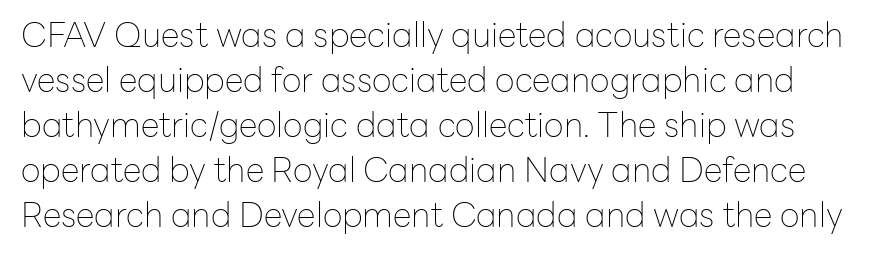
Q: Is the text bold? A: No.
Q: Is the text italic (slanted)? A: No, it is upright.
Q: Is the typeface a serif or a sans-serif typeface? A: Sans-serif.
Q: Is the text underlined? A: No.
Q: Is the spacing between letters normal or unusually wide? A: Normal.
Q: Is the spacing between lines tight, normal or loose? A: Normal.
Q: Width (condensed, normal, or wide)? A: Normal.
Q: Stroke contrast? A: Low.
Q: x-height? A: Medium.
Q: Monospaced? A: No.
